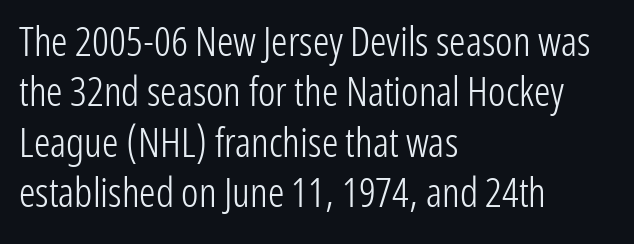
Q: Is the text bold? A: No.
Q: Is the text italic (slanted)? A: No, it is upright.
Q: Is the typeface a serif or a sans-serif typeface? A: Sans-serif.
Q: Is the text underlined? A: No.
Q: How is the paragraph aligned? A: Left-aligned.
Q: Is the spacing between letters normal or unusually wide? A: Normal.
Q: Width (condensed, normal, or wide)? A: Condensed.
Q: Stroke contrast? A: Low.
Q: x-height? A: Medium.
Q: Monospaced? A: No.
